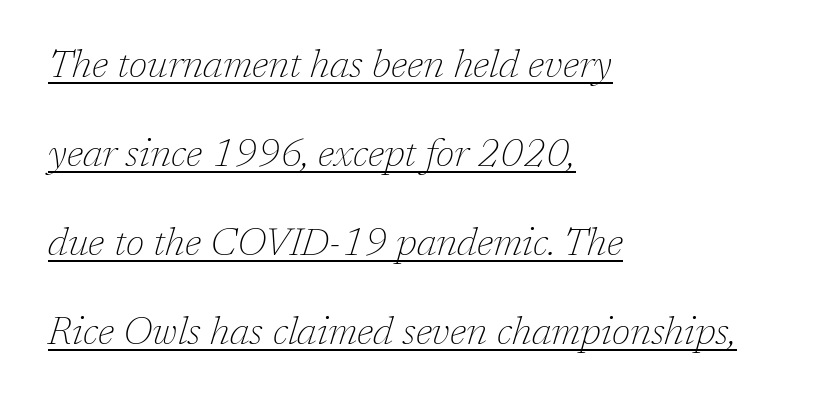
Slant detected: the letters are inclined. Horizontal bands of white between lines are thick stripes. On a weight scale, this lands at 450 or below. You could not count columns in this text — the font is proportionally spaced. Serif or sans? Serif — the stroke terminals have little feet. Underline: present.
